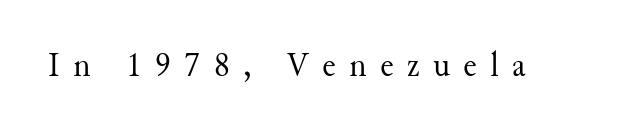
A typesetter would call this proportional, since set widths differ per character. This rendering employs a face with finishing strokes, i.e., a serif. Honestly, the letter spacing is so wide it's the main thing you notice. A bare baseline throughout the passage. Quick note: not italic, upright.
